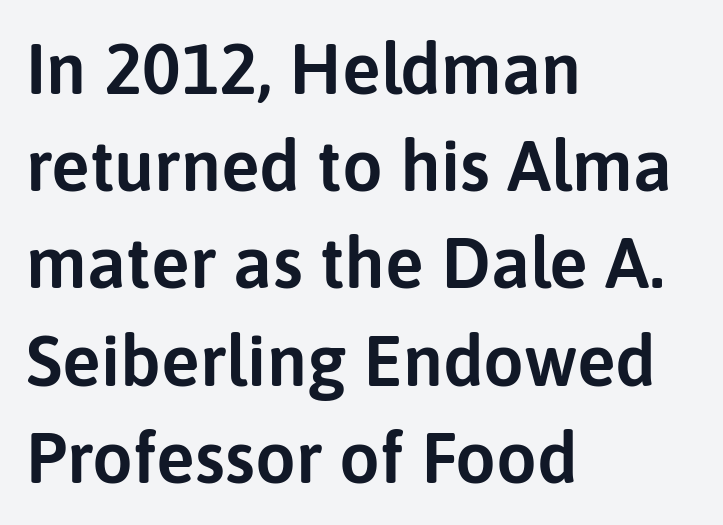
The image shows 72 px sans-serif type, upright; set left-aligned, normal line spacing (1.35x), normal letter spacing, not underlined; low stroke contrast and a medium x-height.
